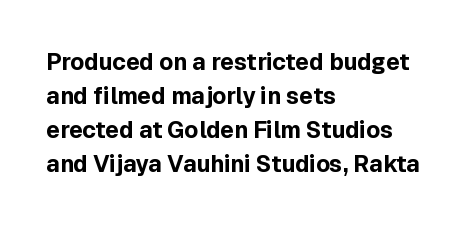
The strip under each line holds only bare page. How are the letters spaced? Ordinarily, with no added tracking. Line spacing here is normal. This rendering uses left alignment, leaving the right contour irregular. When letters stand straight like this, we call the style roman or upright. The rendering uses a bold face; every stroke is thick and dark.
